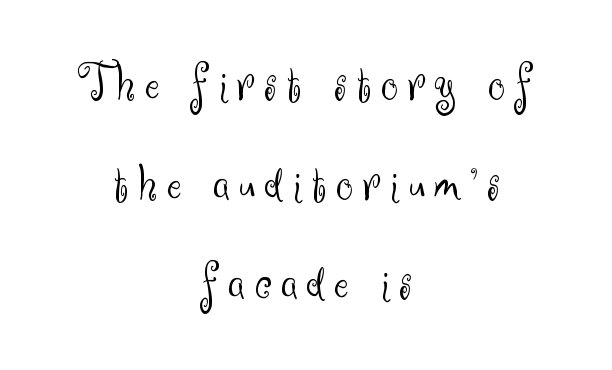
{"serif": "no", "italic": "no", "bold": "no", "weight": "light", "width": "normal", "stroke_contrast": "medium", "x_height": "small", "monospaced": "no", "underline": "no", "align": "center", "line_spacing_ratio": 1.81, "glyph_px": 55}
